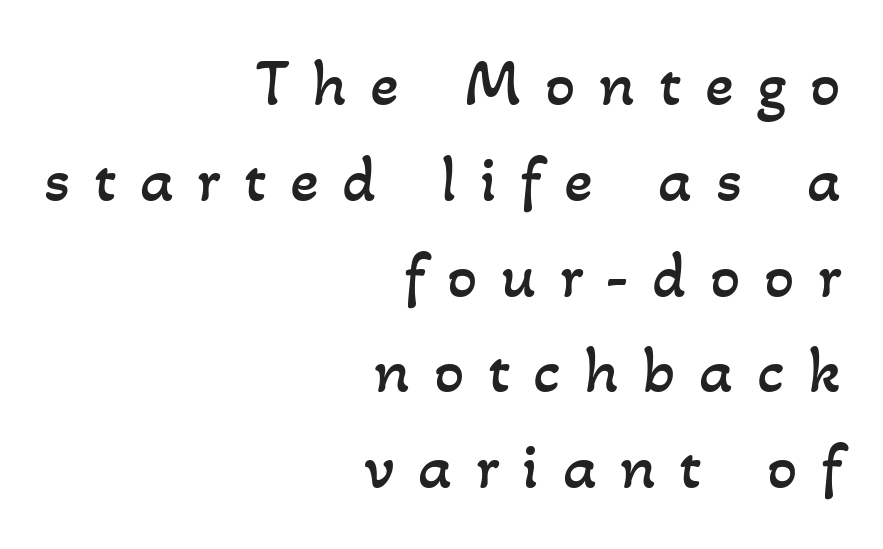
The image shows 67 px regular-weight type; set right-aligned, normal line spacing (1.43x), unusually wide letter spacing (+0.35 em), not underlined; low stroke contrast and a small x-height.
